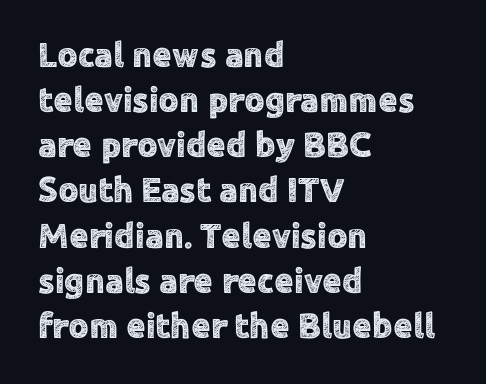
The image shows 35 px sans-serif type, upright; set left-aligned, normal line spacing (1.29x), normal letter spacing, not underlined; a medium x-height.
